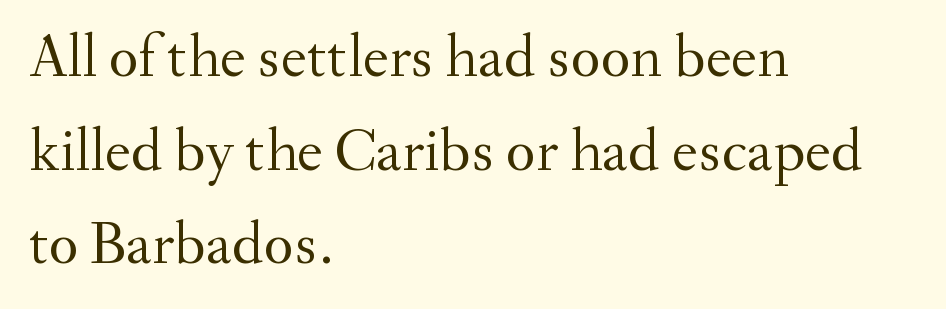
The image shows 62 px regular-weight serif type, upright; set left-aligned, normal line spacing (1.51x), normal letter spacing, not underlined; medium stroke contrast and a small x-height.
